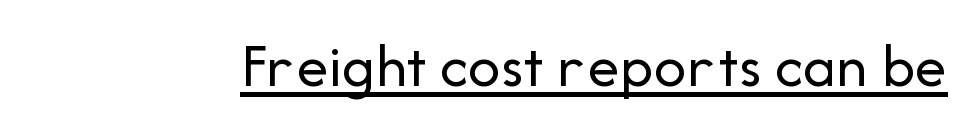
{"serif": "no", "italic": "no", "bold": "no", "weight": "regular", "width": "normal", "stroke_contrast": "low", "x_height": "medium", "monospaced": "no", "underline": "yes", "letter_spacing": "normal", "letter_spacing_em": 0.0, "glyph_px": 64}
